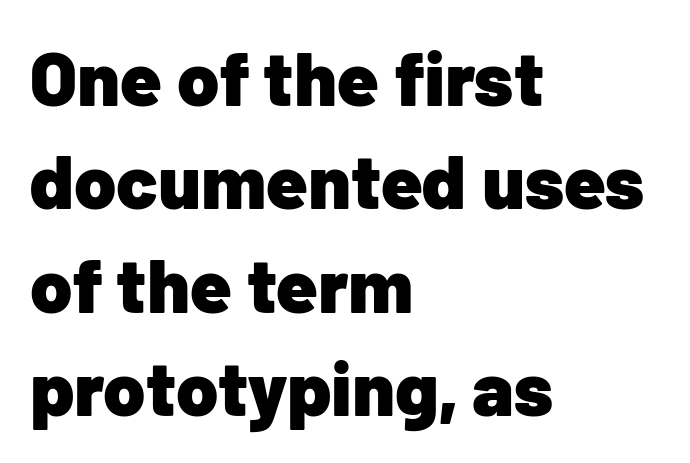
The image shows 76 px heavy sans-serif type, upright; set left-aligned, normal line spacing (1.36x), normal letter spacing, not underlined; low stroke contrast and a medium x-height.
